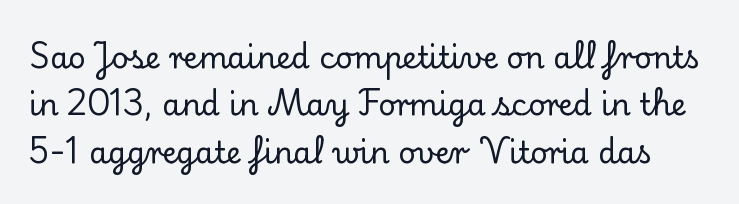
The image shows 30 px serif type, upright; set normal line spacing (1.58x), normal letter spacing, not underlined; low stroke contrast and a small x-height.
